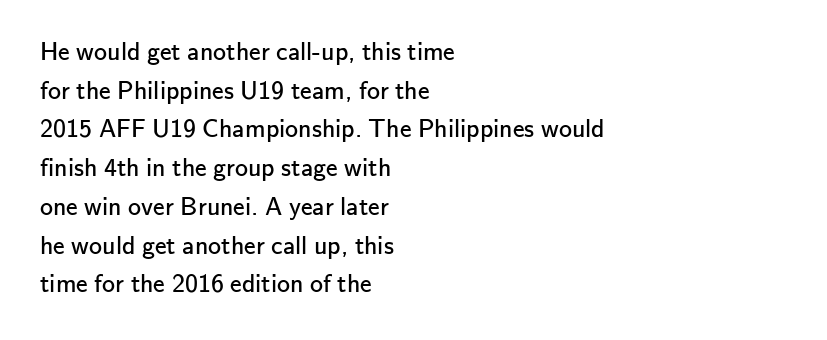
Q: Is the text bold? A: No.
Q: Is the text italic (slanted)? A: No, it is upright.
Q: Is the text underlined? A: No.
Q: How is the paragraph aligned? A: Left-aligned.
Q: Is the spacing between letters normal or unusually wide? A: Normal.
Q: Is the spacing between lines tight, normal or loose? A: Normal.
